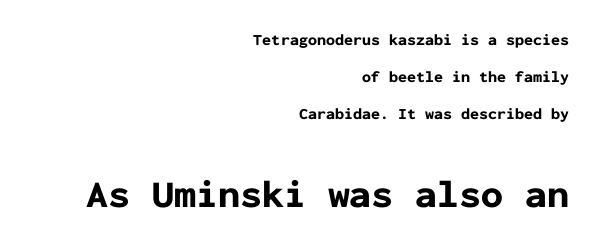
{"serif": "no", "italic": "no", "bold": "yes", "weight": "bold", "width": "normal", "stroke_contrast": "low", "x_height": "medium", "monospaced": "yes", "underline": "no", "align": "right", "line_spacing": "loose", "line_spacing_ratio": 2.31, "letter_spacing": "normal", "letter_spacing_em": 0.0, "larger_block": "second", "size_ratio": 2.44, "glyph_px": 39}
